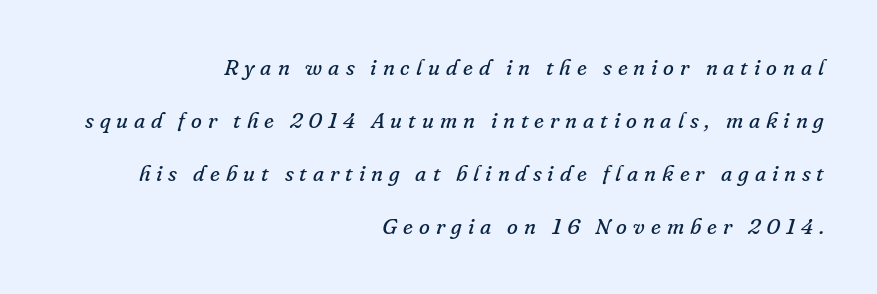
Q: Is the text bold? A: No.
Q: Is the text italic (slanted)? A: Yes, it leans right by about 16 degrees.
Q: Is the text underlined? A: No.
Q: How is the paragraph aligned? A: Right-aligned.
Q: Is the spacing between letters normal or unusually wide? A: Unusually wide.
Q: Is the spacing between lines tight, normal or loose? A: Loose.
